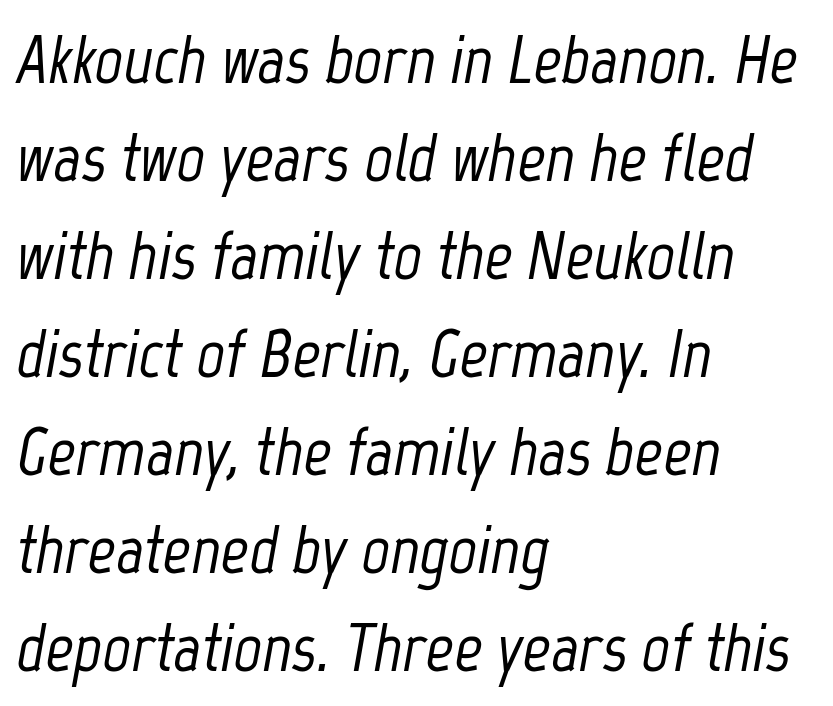
The image shows 69 px condensed type, italic (leaning right); set left-aligned, normal line spacing (1.42x), normal letter spacing, not underlined; low stroke contrast and a medium x-height.
